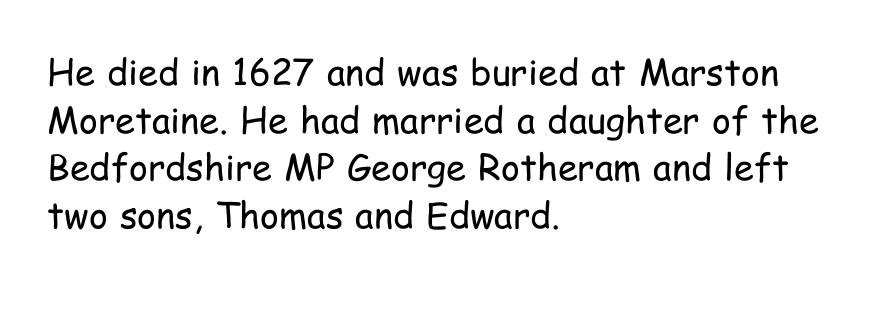
Q: Is the text bold? A: No.
Q: Is the text italic (slanted)? A: No, it is upright.
Q: Is the typeface a serif or a sans-serif typeface? A: Sans-serif.
Q: Is the text underlined? A: No.
Q: How is the paragraph aligned? A: Left-aligned.
Q: Is the spacing between letters normal or unusually wide? A: Normal.
Q: Is the spacing between lines tight, normal or loose? A: Normal.
Q: Width (condensed, normal, or wide)? A: Condensed.
Q: Stroke contrast? A: Low.
Q: x-height? A: Medium.
Q: Monospaced? A: No.
